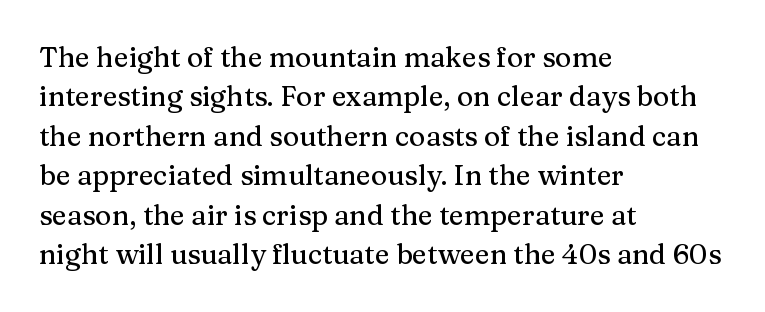
Q: Is the text italic (slanted)? A: No, it is upright.
Q: Is the typeface a serif or a sans-serif typeface? A: Serif.
Q: Is the text underlined? A: No.
Q: How is the paragraph aligned? A: Left-aligned.
Q: Is the spacing between letters normal or unusually wide? A: Normal.
Q: Is the spacing between lines tight, normal or loose? A: Normal.
Q: Width (condensed, normal, or wide)? A: Normal.
Q: Stroke contrast? A: Medium.
Q: x-height? A: Medium.
Q: Monospaced? A: No.
